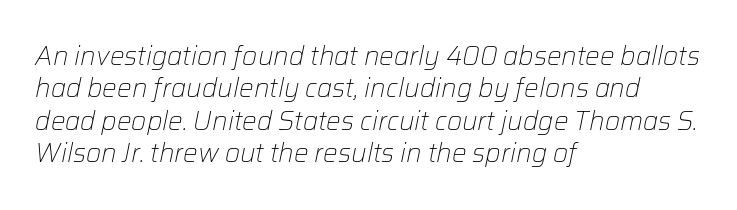
Q: Is the text bold? A: No.
Q: Is the text italic (slanted)? A: Yes, it leans right by about 12 degrees.
Q: Is the text underlined? A: No.
Q: How is the paragraph aligned? A: Left-aligned.
Q: Is the spacing between letters normal or unusually wide? A: Normal.
Q: Is the spacing between lines tight, normal or loose? A: Normal.
